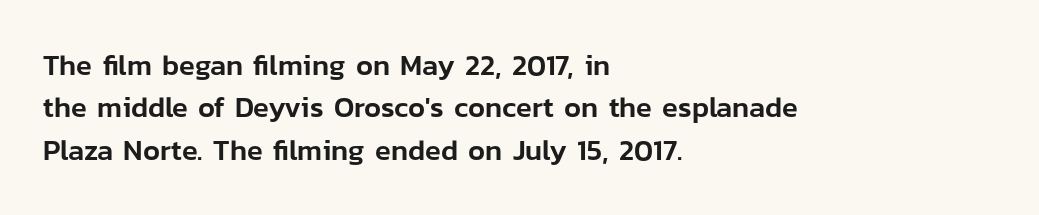
The image shows 29 px sans-serif type, upright; set left-aligned, normal line spacing (1.46x), normal letter spacing, not underlined; low stroke contrast and a medium x-height.
